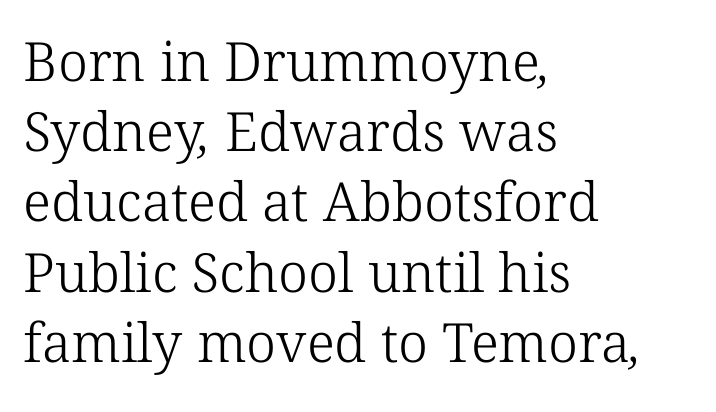
The image shows 54 px light serif type; set left-aligned, normal line spacing (1.3x), normal letter spacing, not underlined; low stroke contrast and a medium x-height.
